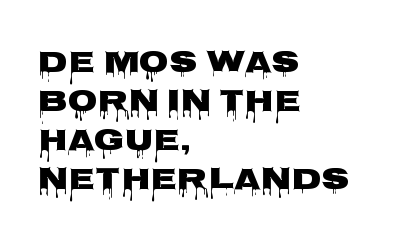
Q: Is the text bold? A: Yes.
Q: Is the text italic (slanted)? A: No, it is upright.
Q: Is the typeface a serif or a sans-serif typeface? A: Sans-serif.
Q: Is the text underlined? A: No.
Q: How is the paragraph aligned? A: Left-aligned.
Q: Is the spacing between letters normal or unusually wide? A: Normal.
Q: Is the spacing between lines tight, normal or loose? A: Normal.
Q: Width (condensed, normal, or wide)? A: Wide.
Q: Stroke contrast? A: Low.
Q: x-height? A: Large.
Q: Monospaced? A: No.
